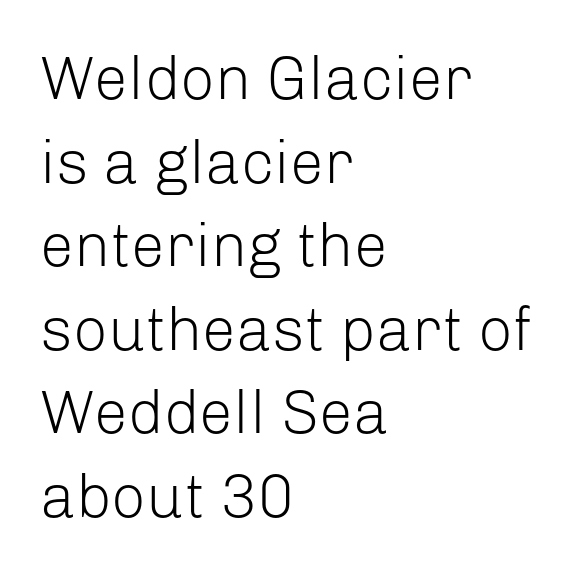
The image shows 61 px light sans-serif type, upright; set left-aligned, normal line spacing (1.37x), normal letter spacing, not underlined; low stroke contrast and a medium x-height.
